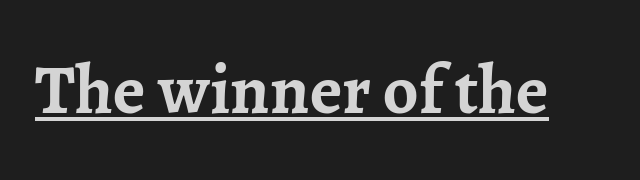
{"serif": "yes", "italic": "no", "bold": "yes", "weight": "semibold", "width": "normal", "stroke_contrast": "low", "x_height": "medium", "monospaced": "no", "underline": "yes", "letter_spacing": "normal", "letter_spacing_em": 0.0, "glyph_px": 70}
